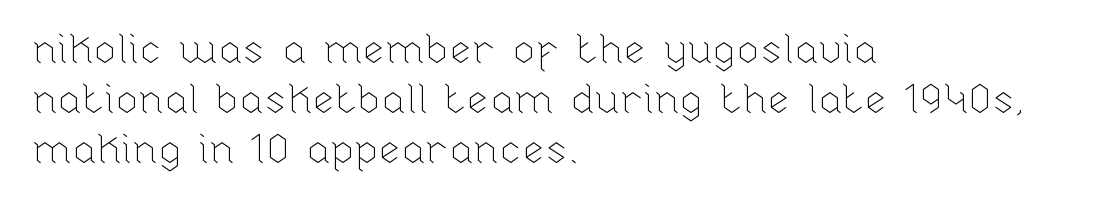
Q: Is the text bold? A: No.
Q: Is the text italic (slanted)? A: No, it is upright.
Q: Is the text underlined? A: No.
Q: How is the paragraph aligned? A: Left-aligned.
Q: Is the spacing between letters normal or unusually wide? A: Normal.
Q: Width (condensed, normal, or wide)? A: Normal.
Q: Stroke contrast? A: Low.
Q: x-height? A: Medium.
Q: Monospaced? A: No.
